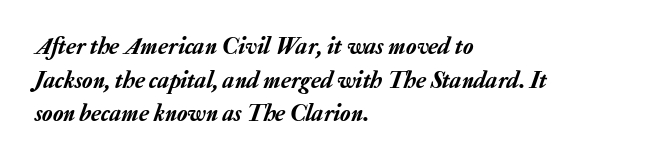
Students, observe: this is what conventionally led text looks like. Every character sits at an angle, as italics do. The text block is weighted toward the left margin, trailing off unevenly rightward. Words appear dense and cohesive because spacing is normal. Any mark beneath the type? The region is blank.
